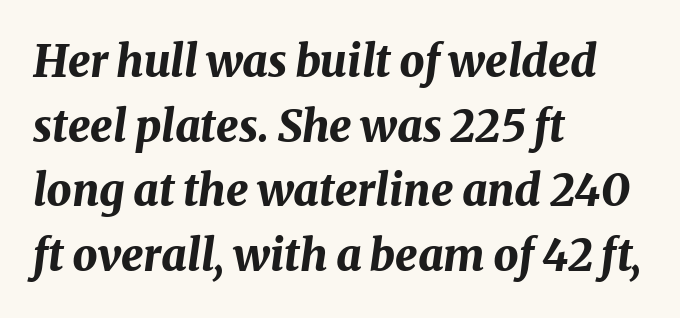
The image shows 44 px bold type, italic (leaning right); set left-aligned, normal line spacing (1.47x), normal letter spacing, not underlined; medium stroke contrast and a medium x-height.
